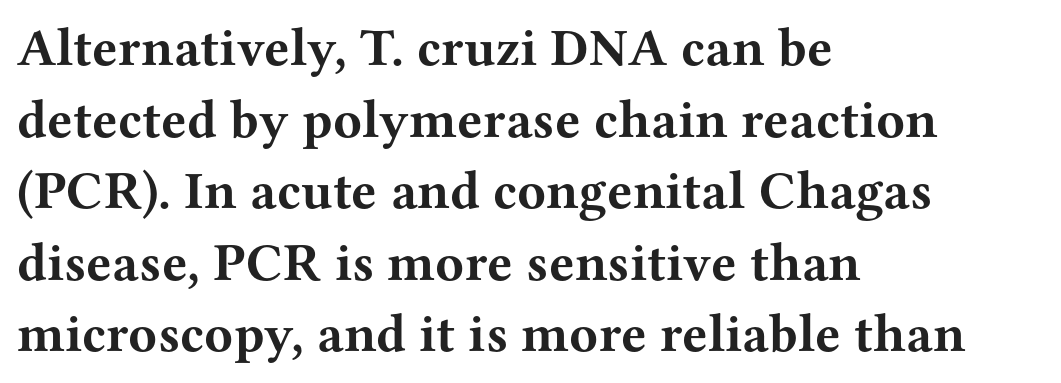
Q: Is the text bold? A: Yes.
Q: Is the text italic (slanted)? A: No, it is upright.
Q: Is the typeface a serif or a sans-serif typeface? A: Serif.
Q: Is the text underlined? A: No.
Q: How is the paragraph aligned? A: Left-aligned.
Q: Is the spacing between letters normal or unusually wide? A: Normal.
Q: Is the spacing between lines tight, normal or loose? A: Normal.
Q: Width (condensed, normal, or wide)? A: Wide.
Q: Stroke contrast? A: Medium.
Q: x-height? A: Medium.
Q: Monospaced? A: No.
